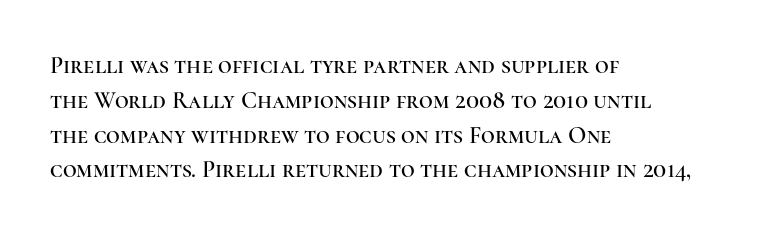
This sample keeps an unexceptional amount of space between lines. These lines keep a tight, regular rhythm from letter to letter. Every stem runs plumb, perpendicular to the baseline. Reading down the block, your eye returns to a fixed left position each line. The string is rendered with underlining switched off.
